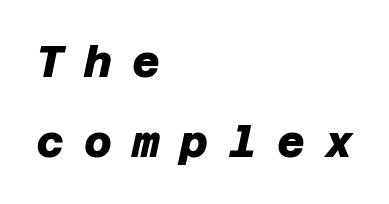
{"serif": "no", "bold": "yes", "weight": "heavy", "width": "normal", "stroke_contrast": "low", "x_height": "large", "underline": "no", "align": "left", "line_spacing_ratio": 1.87, "letter_spacing": "wide", "letter_spacing_em": 0.47, "glyph_px": 43}
